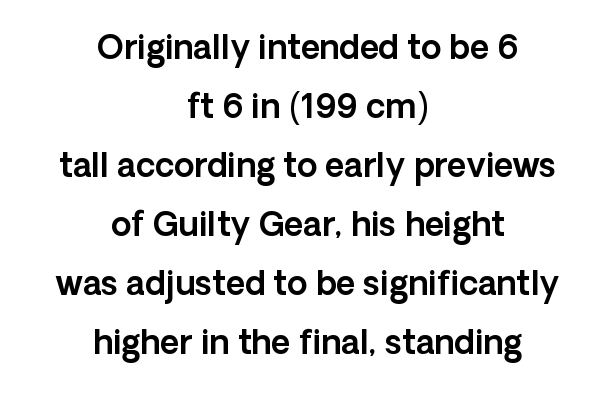
The face used here is proportionally spaced, like ordinary book or web type. The rag falls on both sides of this text block equally. This sample uses an upright cut, with every glyph sitting square on the baseline. This is sans-serif lettering, the kind often seen on screens and signage. The specimen omits any rule beneath the text block's lines. The type is set solid horizontally, with unmodified tracking.
